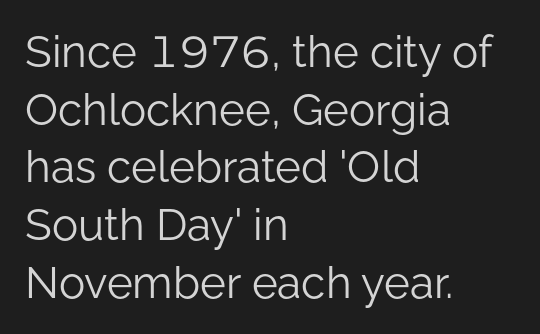
{"serif": "no", "italic": "no", "bold": "no", "weight": "light", "width": "normal", "stroke_contrast": "low", "x_height": "medium", "monospaced": "no", "underline": "no", "align": "left", "line_spacing": "normal", "line_spacing_ratio": 1.31, "letter_spacing": "normal", "letter_spacing_em": 0.0, "glyph_px": 44}
